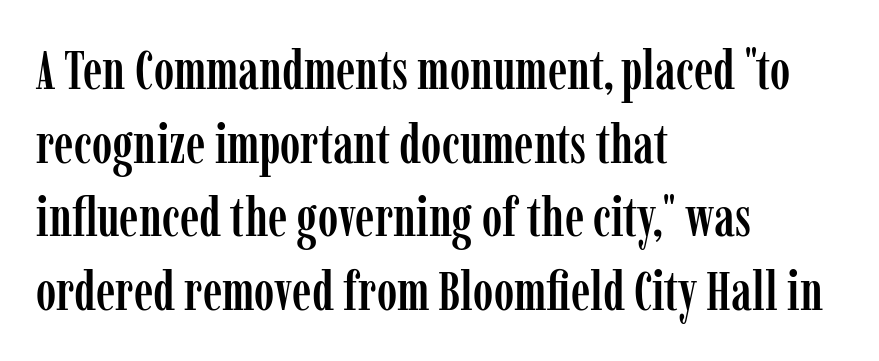
Q: Is the text italic (slanted)? A: No, it is upright.
Q: Is the typeface a serif or a sans-serif typeface? A: Serif.
Q: Is the text underlined? A: No.
Q: How is the paragraph aligned? A: Left-aligned.
Q: Is the spacing between letters normal or unusually wide? A: Normal.
Q: Is the spacing between lines tight, normal or loose? A: Normal.
Q: Width (condensed, normal, or wide)? A: Condensed.
Q: Stroke contrast? A: Low.
Q: x-height? A: Medium.
Q: Monospaced? A: No.
